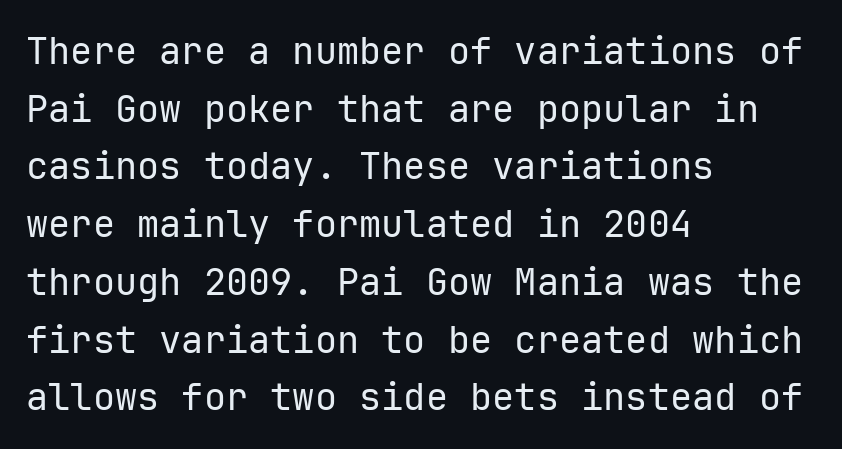
Short note: letters normally spaced. Letters rest on an invisible, unmarked baseline. The face used here is monospaced, like something from a code editor. In terms of posture, this sample is upright. Left-aligned paragraph, ragged on the right. Honestly, the row spacing looks completely unremarkable.
